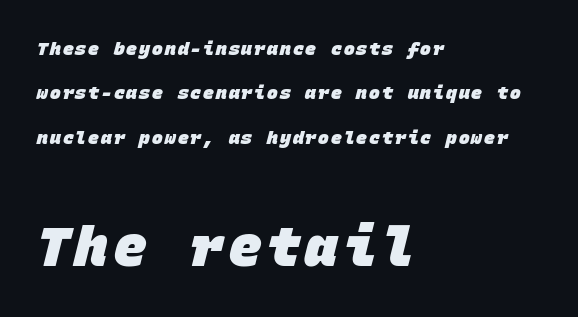
Q: Is the text bold? A: Yes.
Q: Is the typeface a serif or a sans-serif typeface? A: Sans-serif.
Q: Is the text underlined? A: No.
Q: How is the paragraph aligned? A: Left-aligned.
Q: Is the spacing between lines tight, normal or loose? A: Loose.
Q: Which block of text is set in a larger size, the first (top) or the second (bottom)? A: The second (bottom) one.
Q: Width (condensed, normal, or wide)? A: Normal.
Q: Stroke contrast? A: Low.
Q: x-height? A: Large.
Q: Monospaced? A: Yes.
